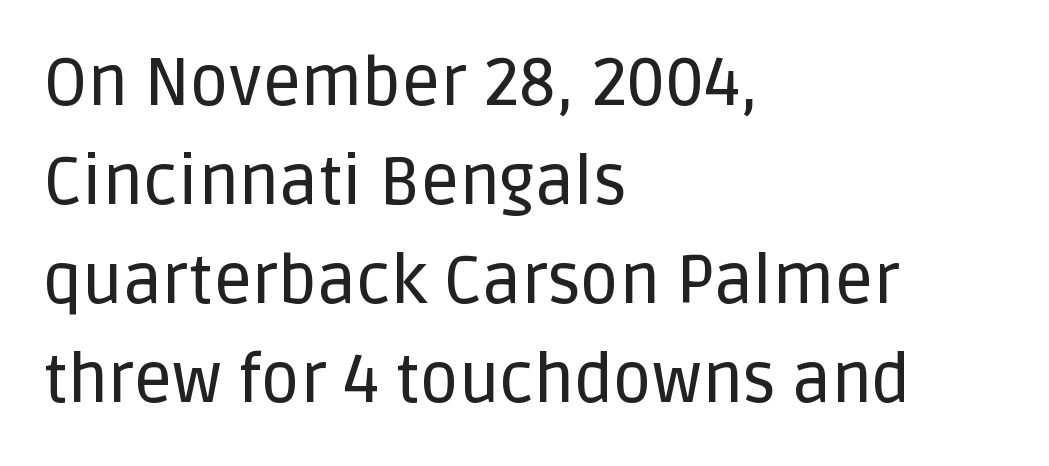
The image shows 67 px sans-serif type, upright; set left-aligned, normal line spacing (1.48x), normal letter spacing, not underlined; low stroke contrast and a large x-height.
